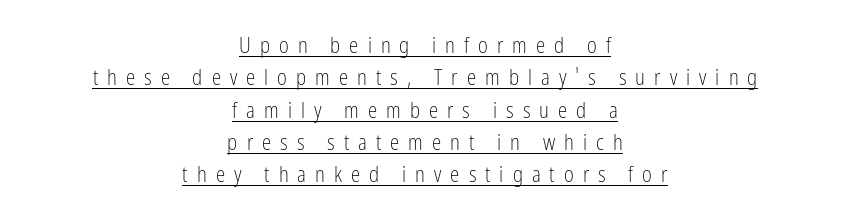
In terms of posture, this sample is upright. The leading is moderate, giving the passage an even texture. This sample uses expanded letter spacing, leaving extra air between glyphs. The passage shown is not bold in any degree.
